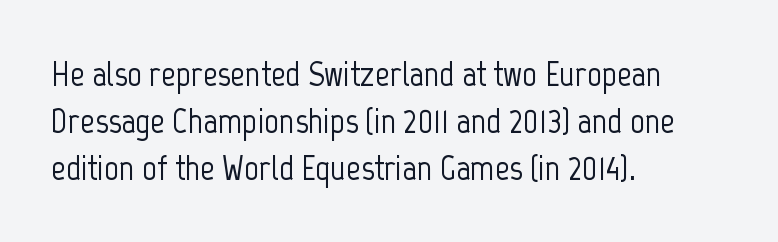
The image shows 36 px condensed sans-serif type, upright; set left-aligned, normal line spacing (1.31x), normal letter spacing, not underlined; low stroke contrast and a medium x-height.
